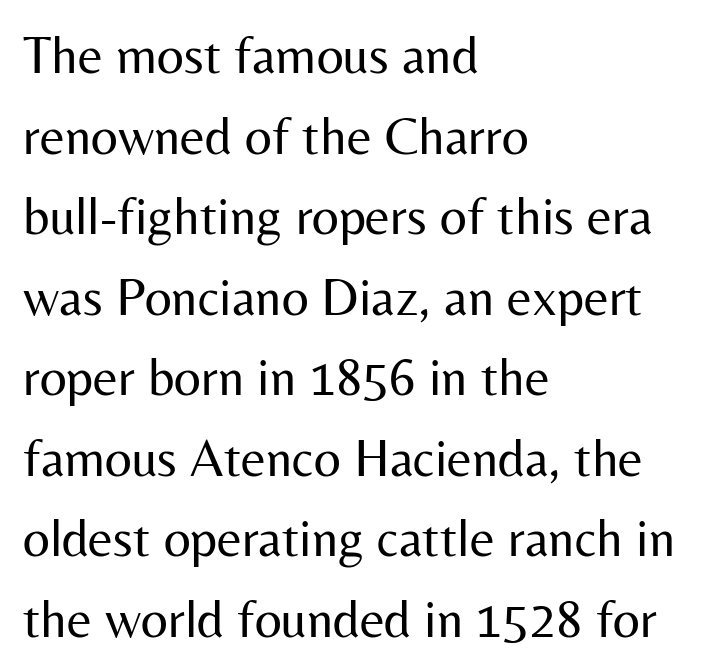
Characters remain perfectly vertical along every line. Note: no serifs on the glyphs. The passage is arranged the way most books set body copy — flush left. The face used here is rendered with its standard letterfit. Weight: in the light-to-regular range. Words float on clear page, feet unadorned.
